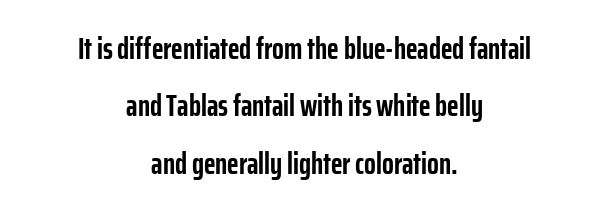
Q: Is the text bold? A: Yes.
Q: Is the text italic (slanted)? A: No, it is upright.
Q: Is the typeface a serif or a sans-serif typeface? A: Sans-serif.
Q: Is the text underlined? A: No.
Q: How is the paragraph aligned? A: Centered.
Q: Is the spacing between letters normal or unusually wide? A: Normal.
Q: Width (condensed, normal, or wide)? A: Condensed.
Q: Stroke contrast? A: Low.
Q: x-height? A: Medium.
Q: Monospaced? A: No.
